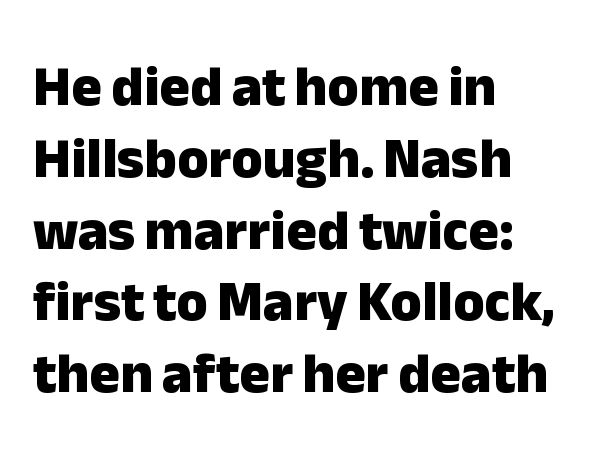
Q: Is the text bold? A: Yes.
Q: Is the text italic (slanted)? A: No, it is upright.
Q: Is the typeface a serif or a sans-serif typeface? A: Sans-serif.
Q: Is the text underlined? A: No.
Q: How is the paragraph aligned? A: Left-aligned.
Q: Is the spacing between letters normal or unusually wide? A: Normal.
Q: Is the spacing between lines tight, normal or loose? A: Normal.
Q: Width (condensed, normal, or wide)? A: Normal.
Q: Stroke contrast? A: Low.
Q: x-height? A: Medium.
Q: Monospaced? A: No.
